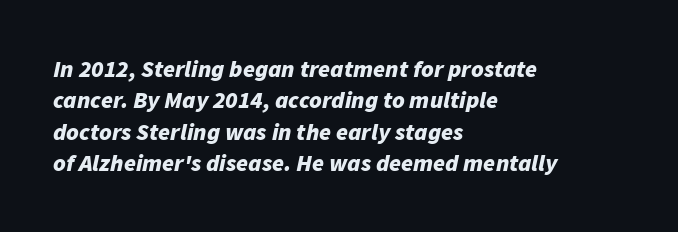
{"italic": "yes", "lean": "right", "slant_degrees": 11, "bold": "yes", "underline": "no", "align": "left", "line_spacing": "normal", "line_spacing_ratio": 1.31, "letter_spacing": "normal", "letter_spacing_em": 0.0, "glyph_px": 24}
